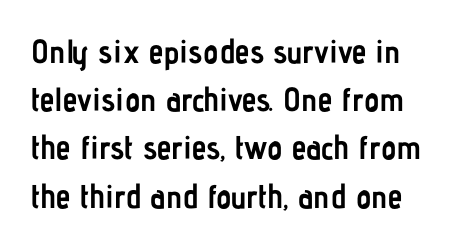
The image shows 33 px semibold, condensed sans-serif type, upright; set normal line spacing (1.46x), normal letter spacing, not underlined; low stroke contrast and a medium x-height.
